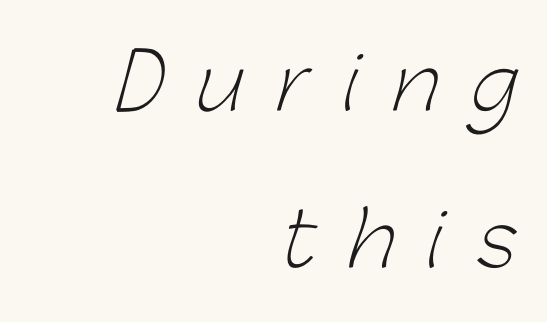
Decoration check: the copy has no underline. You could fit nearly another row in the gap between these rows. A student would call this right alignment; a typographer would say flush right, rag left. No chunkiness to these letters — they're not bold. Each word looks stretched out because of the extra space between its letters. Spacing verdict: proportional, widths tailored to each character.
